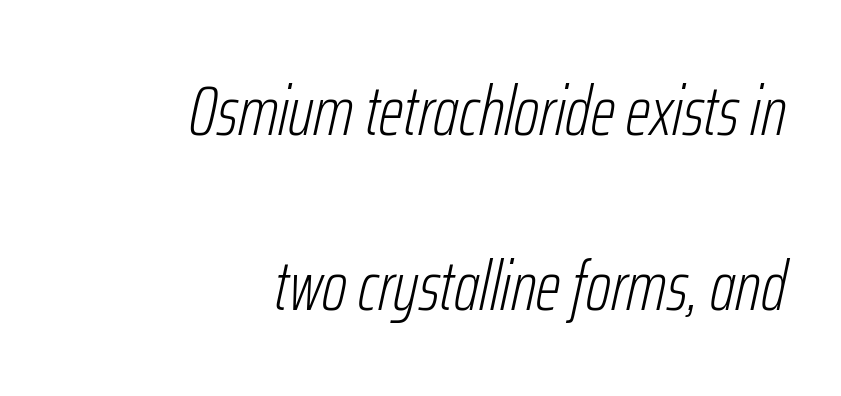
Heaviness? Minimal to ordinary, like unemphasized prose. The letters sit at their default tracking, neither squeezed nor spread. Each line ends at the same right margin while the left side varies. Here the designer chose a conventional face with non-uniform glyph widths.
